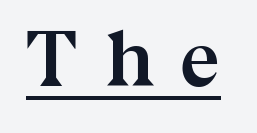
{"serif": "yes", "italic": "no", "bold": "yes", "weight": "semibold", "width": "normal", "stroke_contrast": "medium", "x_height": "medium", "monospaced": "no", "underline": "yes", "letter_spacing": "wide", "letter_spacing_em": 0.33, "glyph_px": 80}
